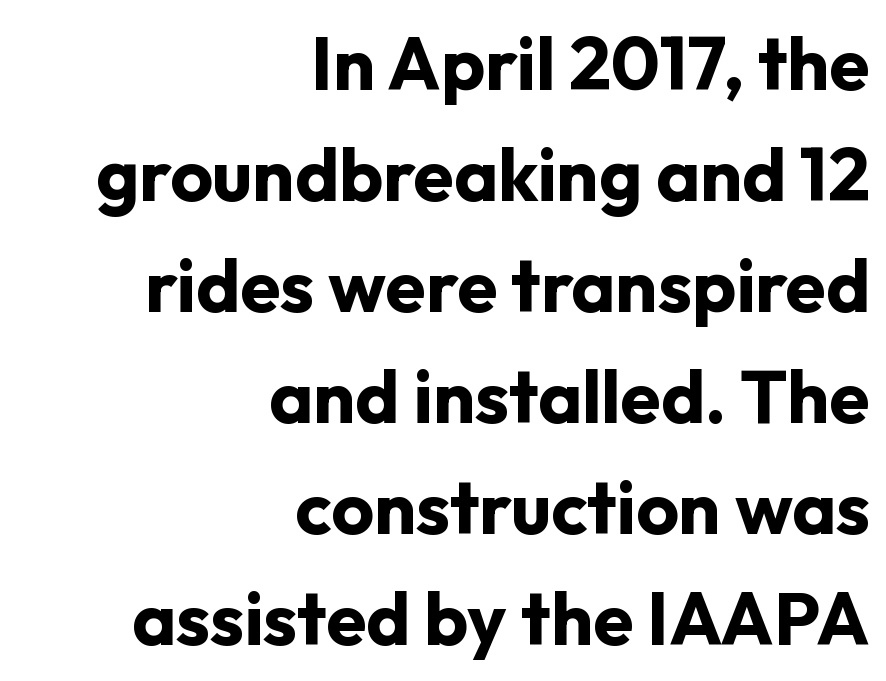
Q: Is the text bold? A: Yes.
Q: Is the text italic (slanted)? A: No, it is upright.
Q: Is the typeface a serif or a sans-serif typeface? A: Sans-serif.
Q: Is the text underlined? A: No.
Q: How is the paragraph aligned? A: Right-aligned.
Q: Is the spacing between letters normal or unusually wide? A: Normal.
Q: Is the spacing between lines tight, normal or loose? A: Normal.
Q: Width (condensed, normal, or wide)? A: Normal.
Q: Stroke contrast? A: Low.
Q: x-height? A: Medium.
Q: Monospaced? A: No.
